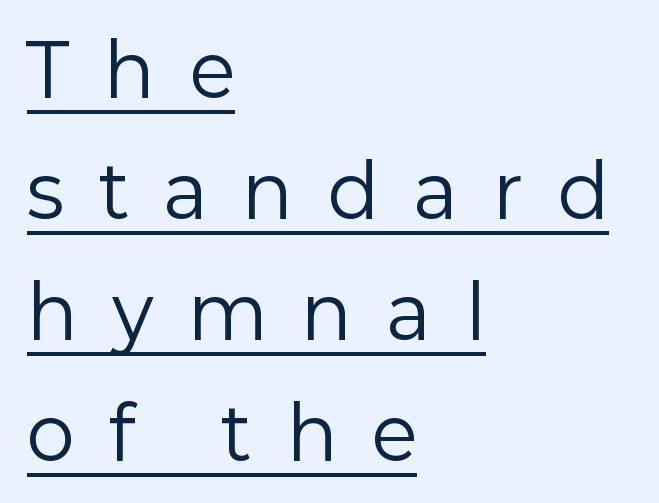
The image shows 72 px regular-weight sans-serif type, upright; set left-aligned, normal line spacing (1.68x), unusually wide letter spacing (+0.5 em), underlined; low stroke contrast and a medium x-height.
